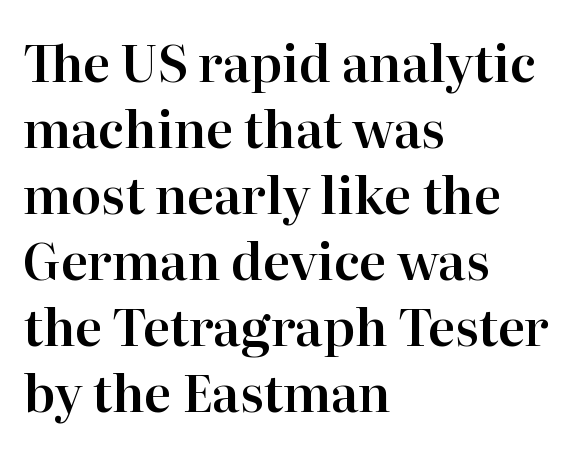
{"serif": "yes", "italic": "no", "width": "normal", "stroke_contrast": "high", "x_height": "medium", "monospaced": "no", "underline": "no", "align": "left", "line_spacing": "normal", "line_spacing_ratio": 1.32, "letter_spacing": "normal", "letter_spacing_em": 0.0, "glyph_px": 50}
